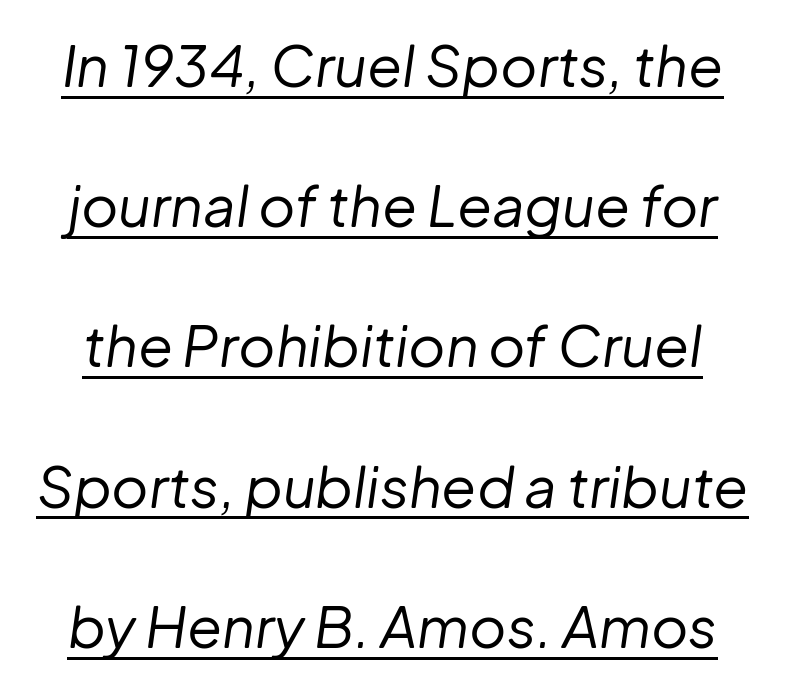
The image shows 57 px regular-weight type, italic (leaning right); set loose line spacing (2.46x), normal letter spacing, underlined; low stroke contrast and a medium x-height.
